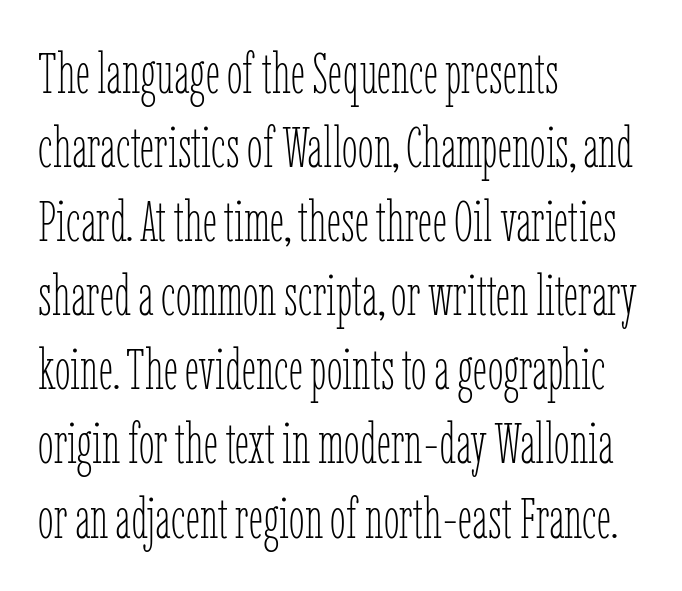
Posture: vertical. The tracking reads as untouched default to a designer's eye. A classic flush-left, rag-right setting is used for this passage. The face used here is proportionally spaced, like ordinary book or web type. The leading is moderate, giving the passage an even texture.
